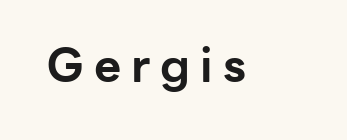
{"serif": "no", "italic": "no", "bold": "yes", "weight": "bold", "width": "normal", "stroke_contrast": "low", "x_height": "medium", "monospaced": "no", "underline": "no", "letter_spacing": "wide", "letter_spacing_em": 0.21, "glyph_px": 47}
